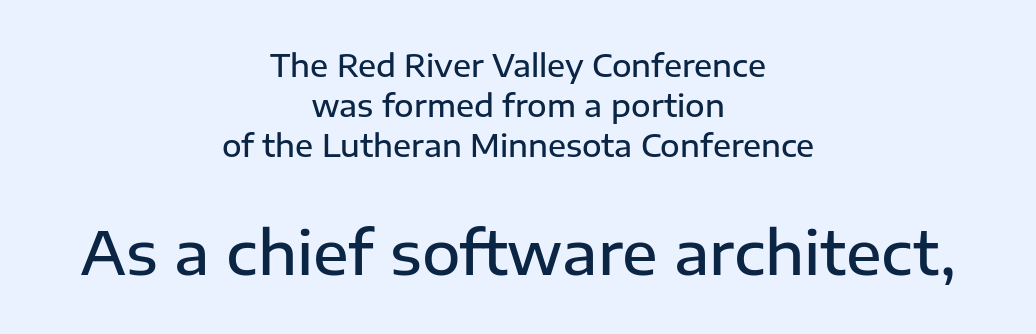
{"serif": "no", "italic": "no", "bold": "semi", "weight": "semibold", "width": "normal", "stroke_contrast": "low", "x_height": "medium", "monospaced": "no", "underline": "no", "align": "center", "line_spacing": "normal", "line_spacing_ratio": 1.34, "letter_spacing": "normal", "letter_spacing_em": 0.0, "larger_block": "second", "size_ratio": 1.97, "glyph_px": 59}
